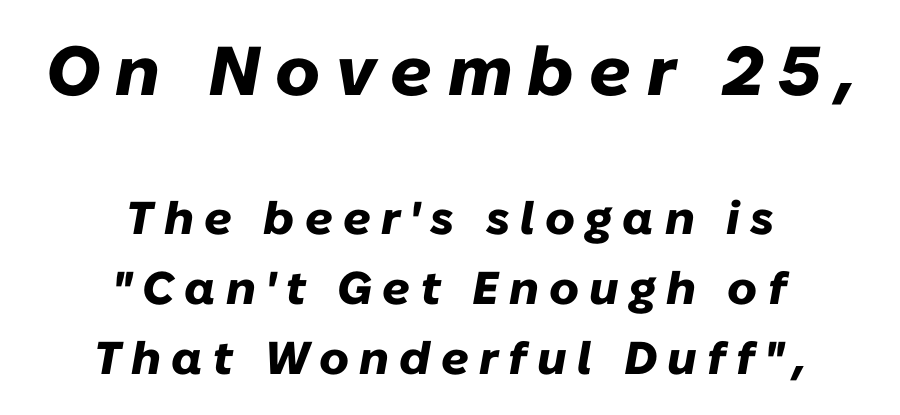
The glyphs have the mass of a bold cut. Top chunk: large. Bottom chunk: small. Check under the words: just untouched page. The specimen reads as italic at a glance. Looks like regular typesetting: each glyph gets only the width it needs.
